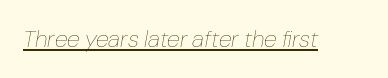
The image shows 24 px text type, italic (leaning right); set normal letter spacing, underlined.
